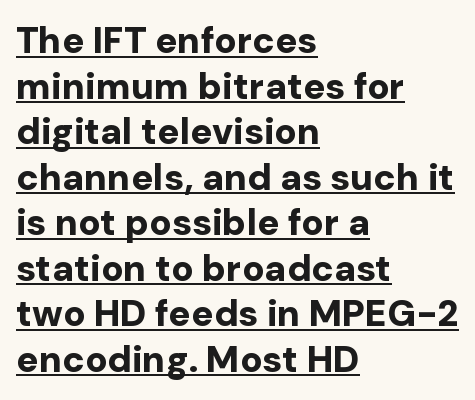
The image shows 37 px bold sans-serif type, upright; set left-aligned, line spacing 1.23x, normal letter spacing, underlined; low stroke contrast and a medium x-height.
